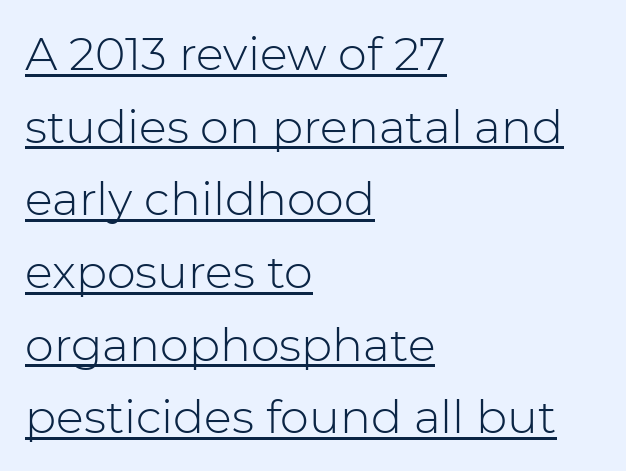
The image shows 46 px light sans-serif type, upright; set left-aligned, normal line spacing (1.58x), normal letter spacing, underlined; low stroke contrast and a medium x-height.
